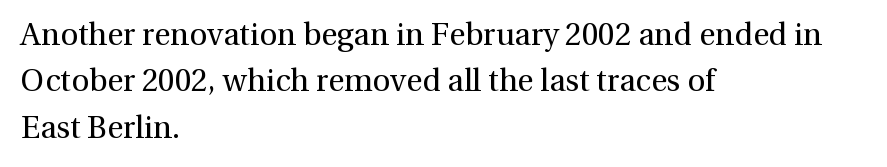
Q: Is the text bold? A: No.
Q: Is the text italic (slanted)? A: No, it is upright.
Q: Is the typeface a serif or a sans-serif typeface? A: Serif.
Q: Is the text underlined? A: No.
Q: How is the paragraph aligned? A: Left-aligned.
Q: Is the spacing between letters normal or unusually wide? A: Normal.
Q: Is the spacing between lines tight, normal or loose? A: Normal.
Q: Width (condensed, normal, or wide)? A: Normal.
Q: x-height? A: Medium.
Q: Monospaced? A: No.
